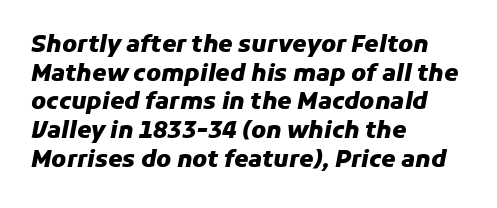
Q: Is the text bold? A: Yes.
Q: Is the text italic (slanted)? A: Yes, it leans right by about 11 degrees.
Q: Is the text underlined? A: No.
Q: How is the paragraph aligned? A: Left-aligned.
Q: Is the spacing between letters normal or unusually wide? A: Normal.
Q: Is the spacing between lines tight, normal or loose? A: Normal.
